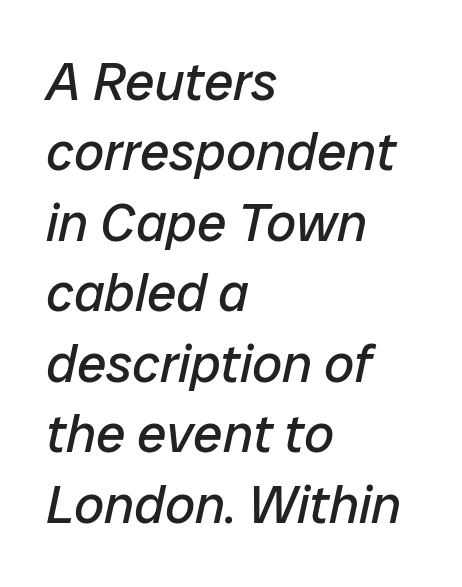
Q: Is the text bold? A: No.
Q: Is the text italic (slanted)? A: Yes, it leans right by about 12 degrees.
Q: Is the text underlined? A: No.
Q: How is the paragraph aligned? A: Left-aligned.
Q: Is the spacing between letters normal or unusually wide? A: Normal.
Q: Is the spacing between lines tight, normal or loose? A: Normal.
Q: Width (condensed, normal, or wide)? A: Normal.
Q: Stroke contrast? A: Low.
Q: x-height? A: Medium.
Q: Monospaced? A: No.
